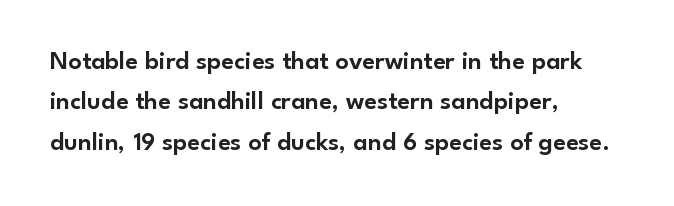
The image shows 26 px text type, upright; set left-aligned, normal line spacing (1.55x), normal letter spacing, not underlined.
